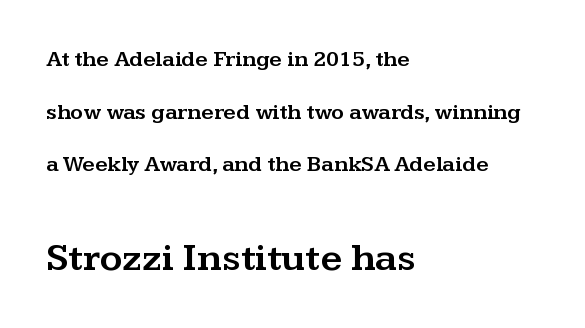
Are there feet on the stems? There are — it's a serif. Here the designer chose a conventional face with non-uniform glyph widths. Is the letter spacing exaggerated? No — it looks like the ordinary default. Where is the straight margin? On the left. The later block is typeset at a bigger size than the earlier block. The lines are spread far apart with generous leading.
